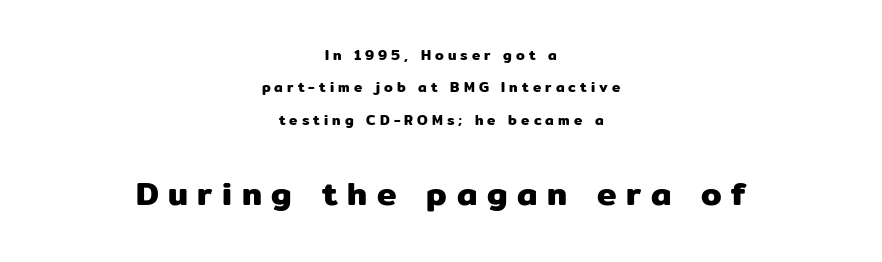
The image shows 33 px sans-serif type, upright; set centered, loose line spacing (2.32x), unusually wide letter spacing (+0.29 em), not underlined; the second (bottom) block is 2.36x larger; low stroke contrast and a medium x-height.
